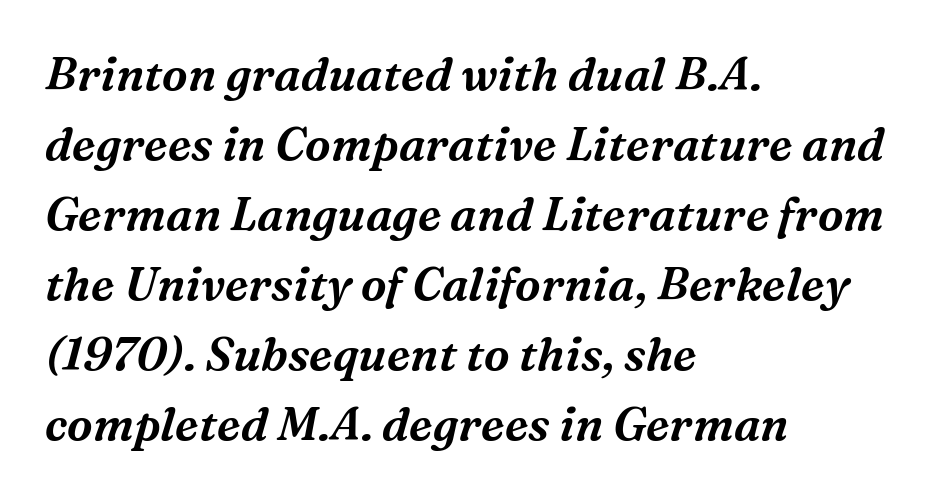
This sample keeps an unexceptional amount of space between lines. Does the type have serifs? Yes, each stem ends in a small foot. Caption: multi-line text, flush left, ragged right. These lines are rendered in a variable-pitch font.
